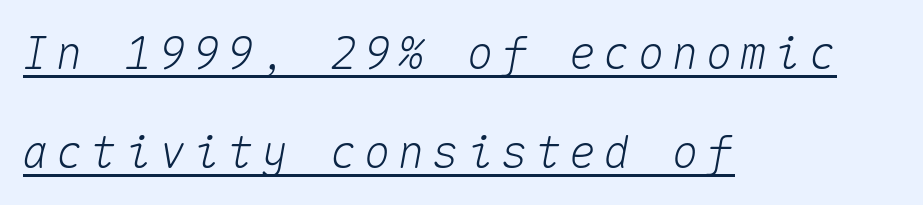
{"italic": "yes", "lean": "right", "slant_degrees": 10, "width": "normal", "stroke_contrast": "medium", "x_height": "medium", "monospaced": "yes", "underline": "yes", "align": "left", "line_spacing": "loose", "line_spacing_ratio": 2.2, "glyph_px": 45}
